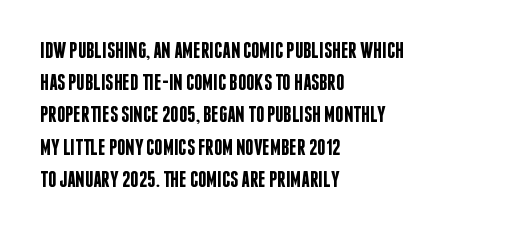
The image shows 23 px text type, upright; set left-aligned, normal line spacing (1.4x), normal letter spacing, not underlined.
